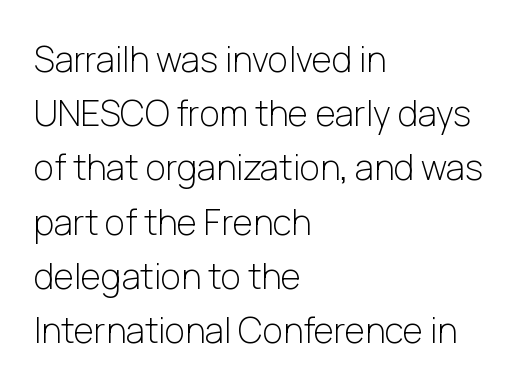
The image shows 35 px light sans-serif type, upright; set left-aligned, normal line spacing (1.55x), normal letter spacing, not underlined; low stroke contrast and a medium x-height.
